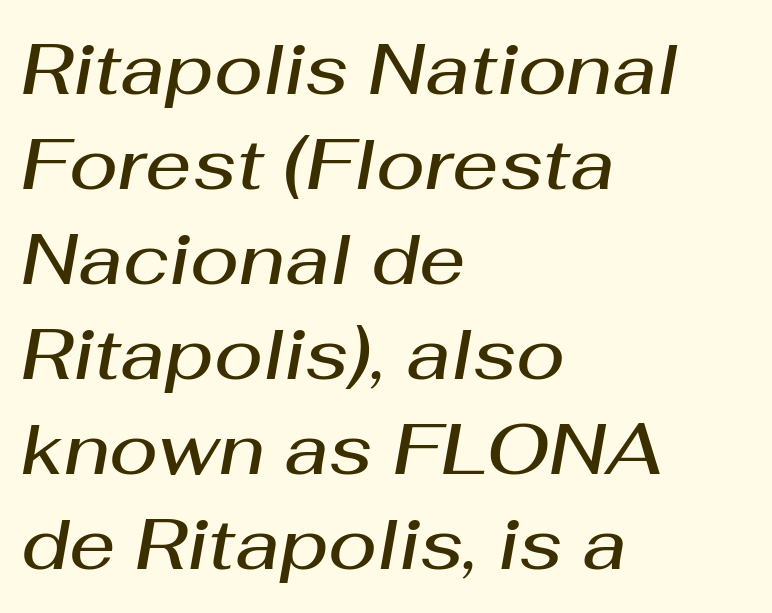
The image shows 72 px semibold type, italic (leaning right); set left-aligned, normal line spacing (1.32x), normal letter spacing, not underlined; medium stroke contrast and a medium x-height.
